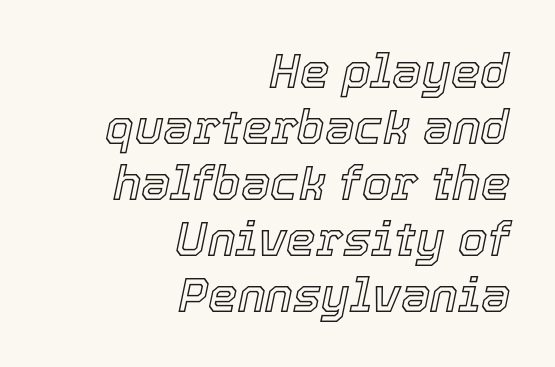
{"italic": "yes", "lean": "right", "slant_degrees": 12, "width": "normal", "x_height": "medium", "monospaced": "no", "underline": "no", "align": "right", "line_spacing_ratio": 1.19, "letter_spacing": "normal", "letter_spacing_em": 0.0, "glyph_px": 47}
